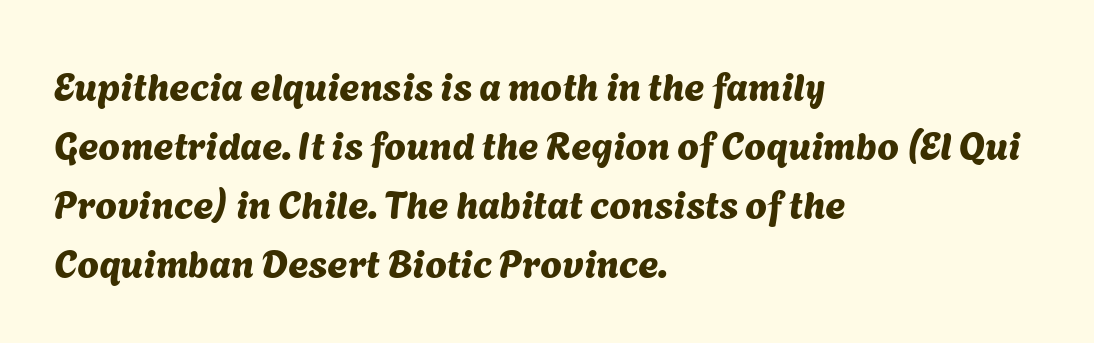
The foot of each line stays bare and open. Casual observation: everything's shoved over to the left. Spacing between characters is what you'd get straight out of the box. In terms of leading, this rendering sits right in the middle. Each letter keeps its own natural width here, so spacing adapts to shape. The typeface chosen for these lines omits serifs.
